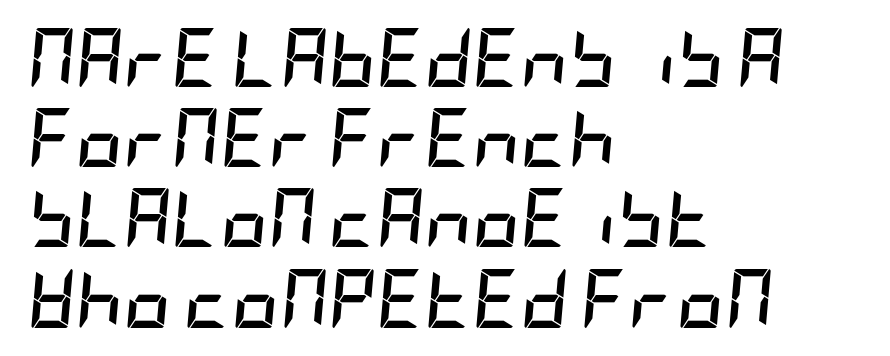
The image shows 59 px semibold, condensed type, italic (leaning right); set left-aligned, normal line spacing (1.36x), normal letter spacing, not underlined; low stroke contrast and a large x-height.
